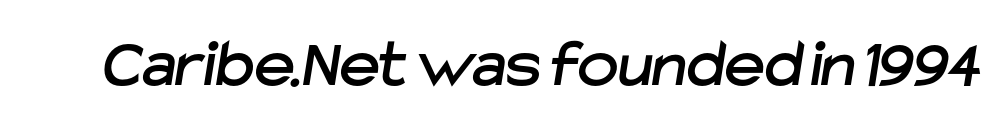
{"serif": "no", "width": "normal", "stroke_contrast": "low", "x_height": "medium", "monospaced": "no", "underline": "no", "letter_spacing": "normal", "letter_spacing_em": 0.0, "glyph_px": 69}
